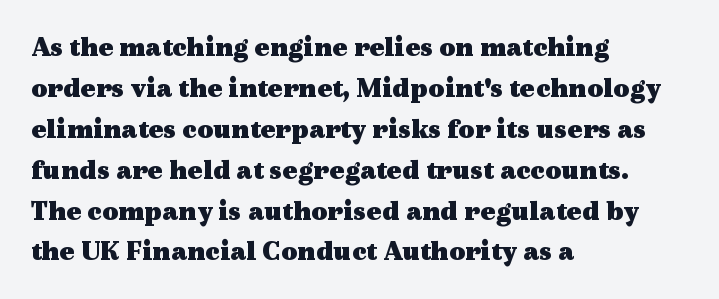
{"serif": "yes", "italic": "no", "bold": "yes", "weight": "heavy", "width": "wide", "x_height": "medium", "monospaced": "no", "underline": "no", "align": "left", "line_spacing": "normal", "line_spacing_ratio": 1.46, "letter_spacing": "normal", "letter_spacing_em": 0.0, "glyph_px": 28}
